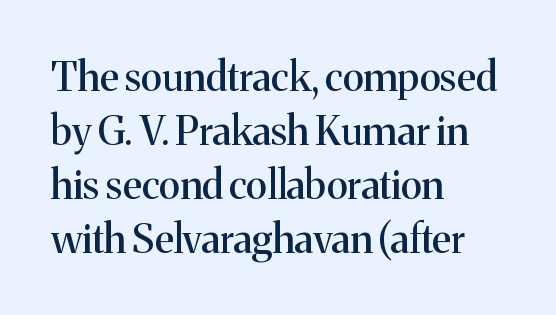
Rows of type keep a routine distance in the vertical direction. Caption: standard tracking, unaltered. You could not count columns in this text — the font is proportionally spaced. A bare baseline throughout the passage.
